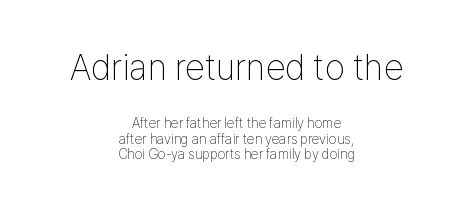
The image shows 36 px thin, condensed sans-serif type, upright; set centered, tight line spacing (1.12x), normal letter spacing, not underlined; the first (top) block is 2.57x larger; low stroke contrast and a medium x-height.
